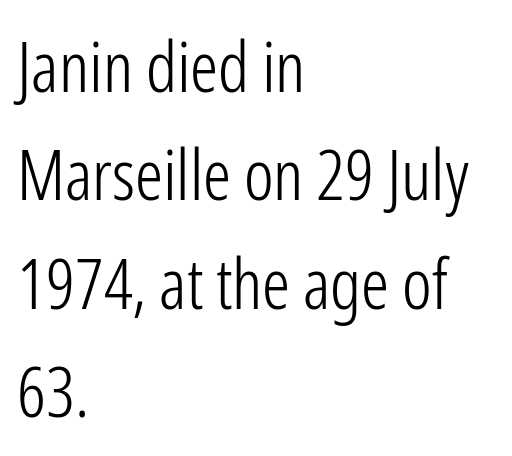
The image shows 70 px light, condensed sans-serif type, upright; set left-aligned, normal line spacing (1.55x), normal letter spacing, not underlined; low stroke contrast and a medium x-height.
